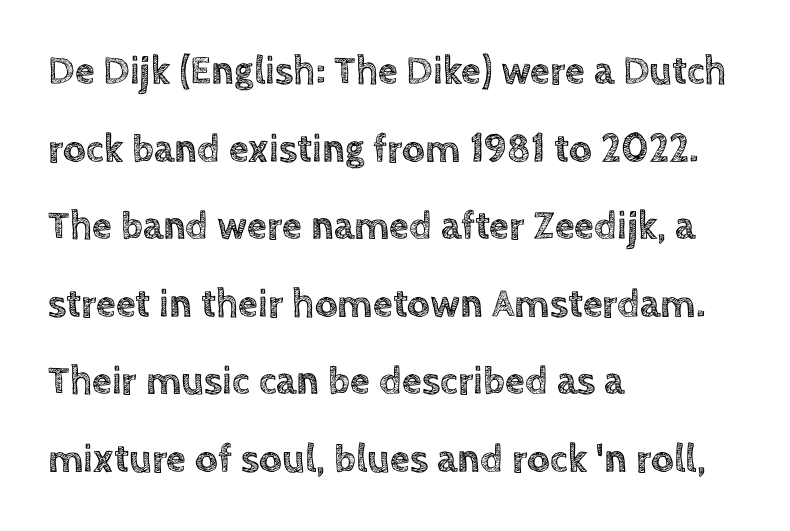
{"italic": "no", "width": "normal", "x_height": "large", "monospaced": "no", "underline": "no", "align": "left", "line_spacing": "loose", "line_spacing_ratio": 1.94, "letter_spacing": "normal", "letter_spacing_em": 0.0, "glyph_px": 40}
